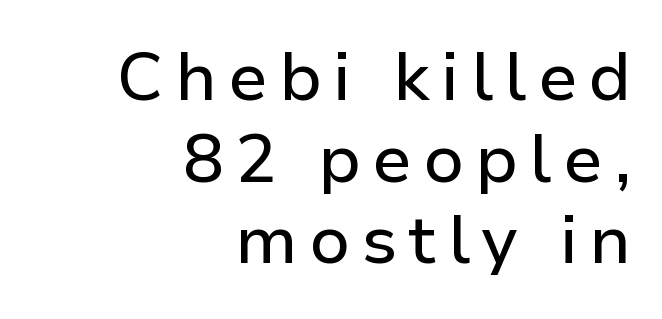
The image shows 68 px sans-serif type, upright; set right-aligned, line spacing 1.2x, not underlined; low stroke contrast and a medium x-height.
